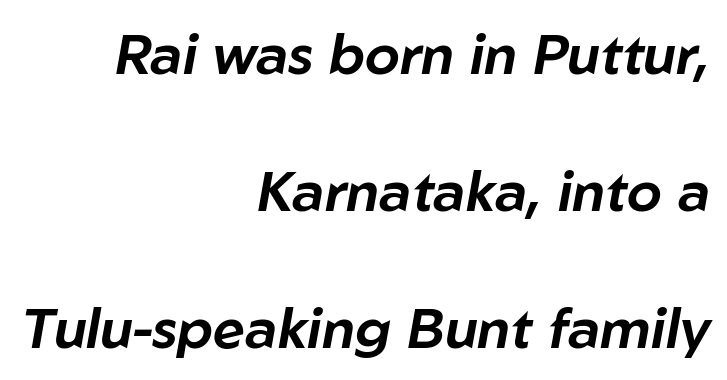
The image shows 56 px text type, italic (leaning right); set right-aligned, loose line spacing (2.45x), normal letter spacing, not underlined; low stroke contrast and a medium x-height.
